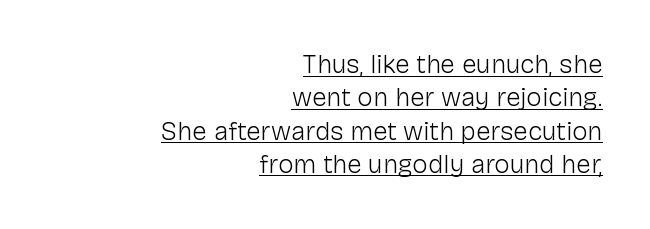
{"italic": "no", "bold": "no", "underline": "yes", "align": "right", "line_spacing": "normal", "line_spacing_ratio": 1.28, "letter_spacing": "normal", "letter_spacing_em": 0.0, "glyph_px": 26}
